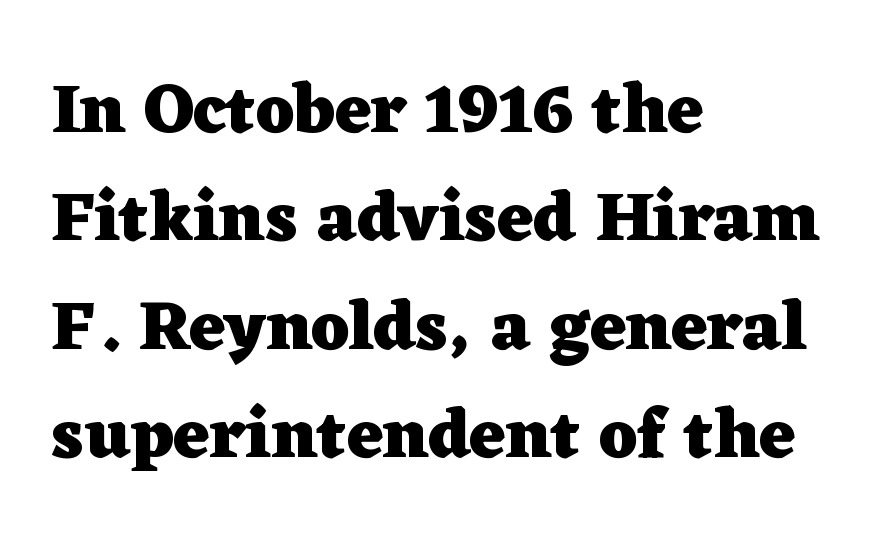
The image shows 70 px heavy, wide serif type, upright; set left-aligned, normal line spacing (1.55x), normal letter spacing, not underlined; low stroke contrast and a medium x-height.
